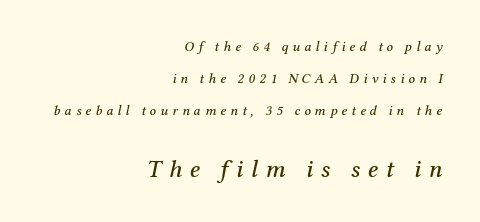
The glyphs are unaccompanied by any horizontal stroke below them. Typesetter's note — lower block bumped up in size, upper block left smaller. The passage shown stacks its lines with a broad gap. Compared with typical body copy, the letter spacing here is much looser. It's the slanting kind of type.
